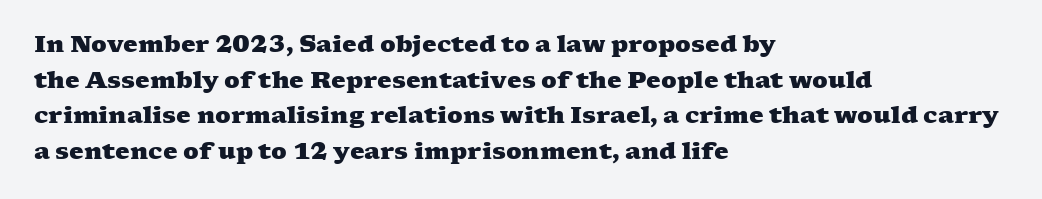
Q: Is the text bold? A: Yes.
Q: Is the text underlined? A: No.
Q: How is the paragraph aligned? A: Left-aligned.
Q: Is the spacing between letters normal or unusually wide? A: Normal.
Q: Is the spacing between lines tight, normal or loose? A: Normal.
